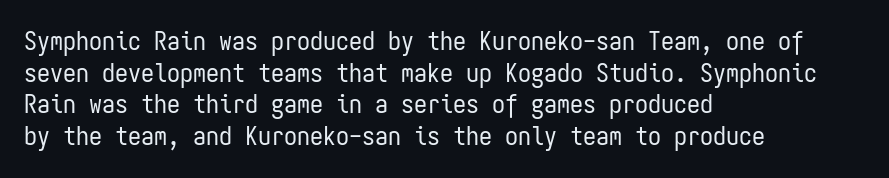
{"italic": "no", "bold": "no", "underline": "no", "align": "left", "line_spacing_ratio": 1.22, "letter_spacing": "normal", "letter_spacing_em": 0.0, "glyph_px": 26}
